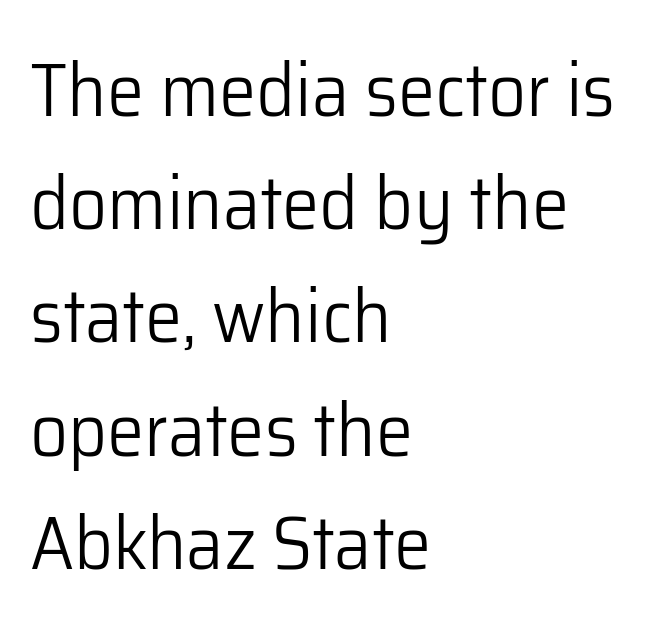
The image shows 75 px light sans-serif type, upright; set left-aligned, normal line spacing (1.51x), normal letter spacing, not underlined; low stroke contrast and a medium x-height.
